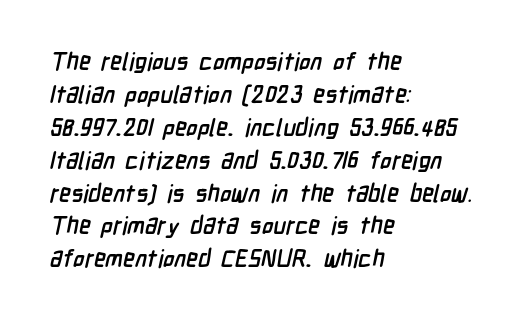
The image shows 24 px bold type; set left-aligned, normal line spacing (1.37x), normal letter spacing, not underlined.
